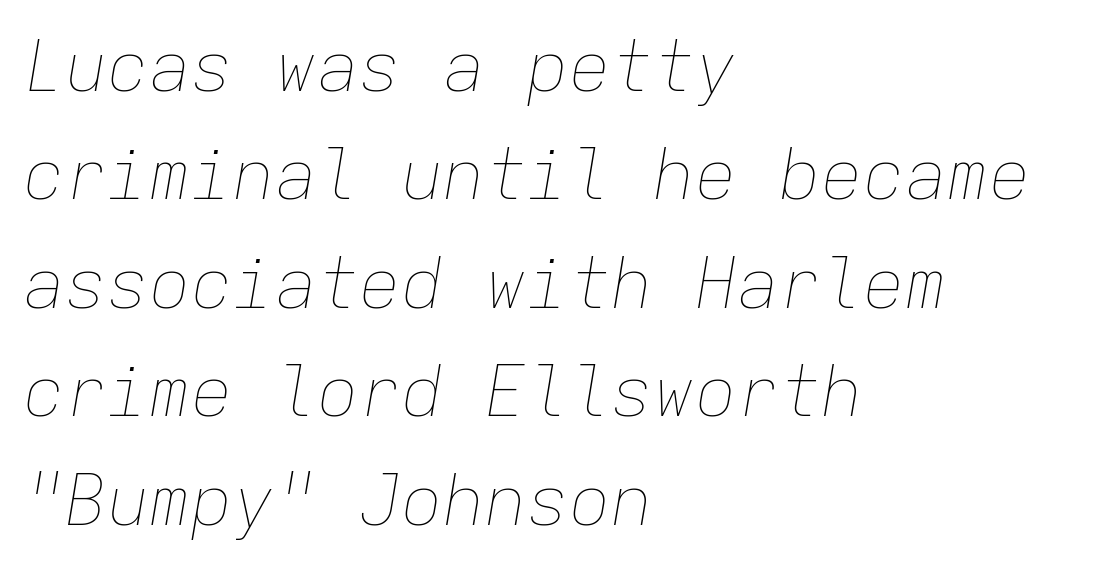
Q: Is the text bold? A: No.
Q: Is the text italic (slanted)? A: Yes, it leans right by about 9 degrees.
Q: Is the text underlined? A: No.
Q: How is the paragraph aligned? A: Left-aligned.
Q: Is the spacing between letters normal or unusually wide? A: Normal.
Q: Is the spacing between lines tight, normal or loose? A: Normal.
Q: Width (condensed, normal, or wide)? A: Normal.
Q: Stroke contrast? A: Low.
Q: x-height? A: Medium.
Q: Monospaced? A: Yes.
